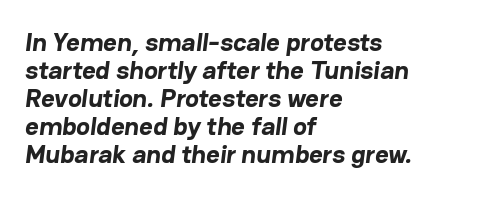
The image shows 26 px bold type; set left-aligned, tight line spacing (1.08x), normal letter spacing, not underlined.
